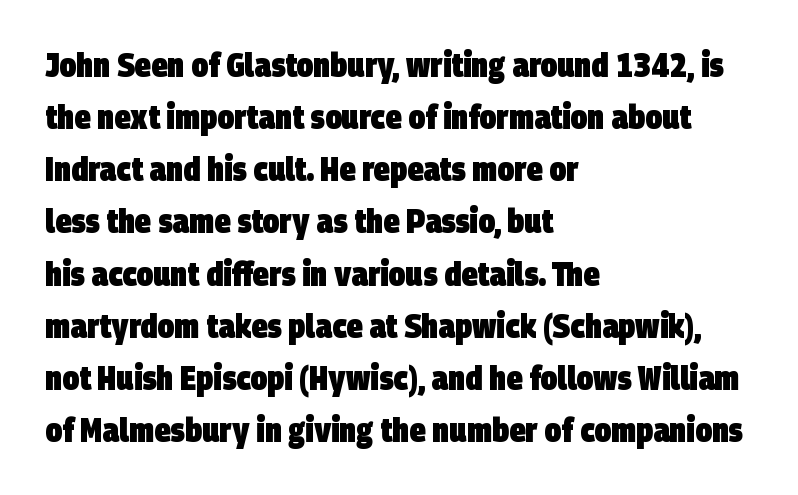
Varying glyph widths throughout — classic text-font behaviour. A typesetter would call this leading conventional body-copy spacing. The letterforms sit shoulder to shoulder at normal distance. The rag falls on the right side of this text block. These words are printed bold, with thick strokes throughout. The strip under each line holds only bare page.
